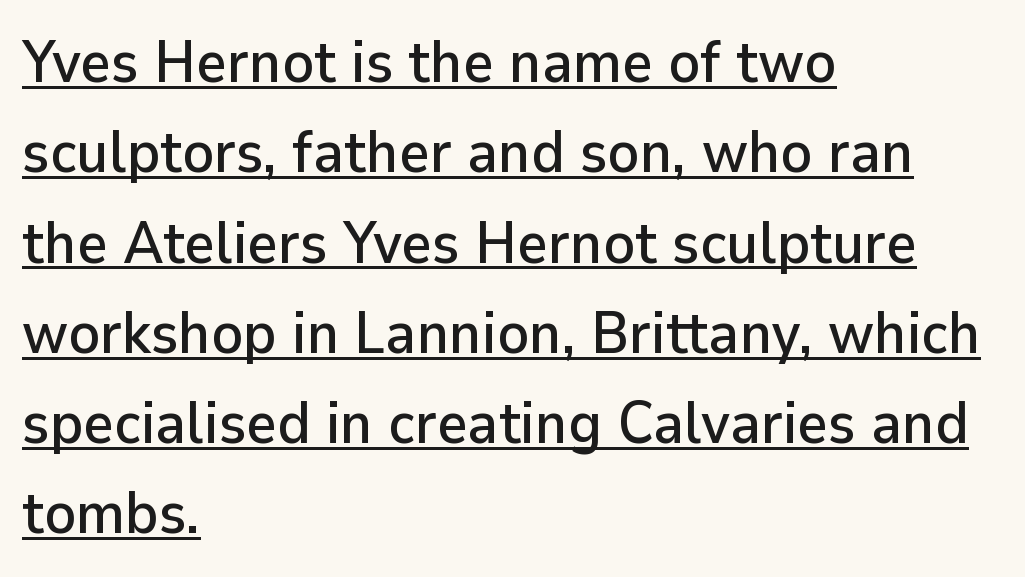
Q: Is the text italic (slanted)? A: No, it is upright.
Q: Is the typeface a serif or a sans-serif typeface? A: Sans-serif.
Q: Is the text underlined? A: Yes.
Q: How is the paragraph aligned? A: Left-aligned.
Q: Is the spacing between letters normal or unusually wide? A: Normal.
Q: Is the spacing between lines tight, normal or loose? A: Normal.
Q: Width (condensed, normal, or wide)? A: Normal.
Q: Stroke contrast? A: Low.
Q: x-height? A: Medium.
Q: Monospaced? A: No.
